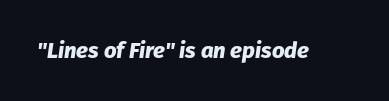
Q: Is the text bold? A: Yes.
Q: Is the text italic (slanted)? A: Yes, it leans right by about 8 degrees.
Q: Is the text underlined? A: No.
Q: Is the spacing between letters normal or unusually wide? A: Normal.
